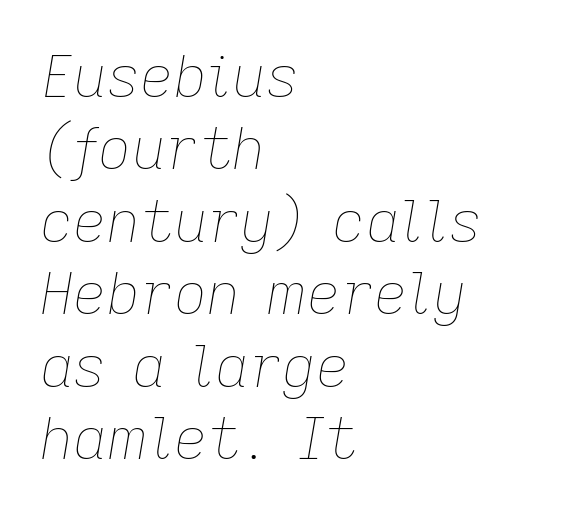
The image shows 58 px thin type, italic (leaning right); set left-aligned, normal line spacing (1.25x), normal letter spacing, not underlined; low stroke contrast and a medium x-height.
